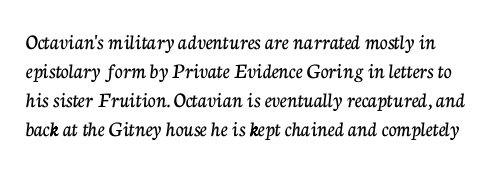
Q: Is the text italic (slanted)? A: Yes.
Q: Is the text underlined? A: No.
Q: Is the spacing between letters normal or unusually wide? A: Normal.
Q: Is the spacing between lines tight, normal or loose? A: Normal.
